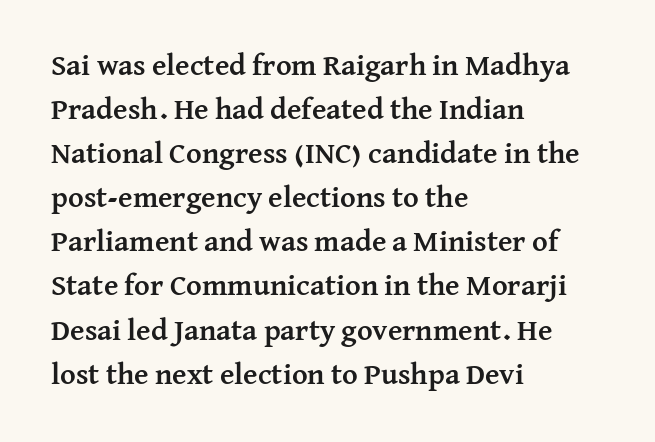
{"serif": "yes", "italic": "no", "bold": "yes", "weight": "semibold", "width": "normal", "stroke_contrast": "medium", "x_height": "medium", "monospaced": "no", "underline": "no", "align": "left", "line_spacing": "normal", "line_spacing_ratio": 1.47, "letter_spacing": "normal", "letter_spacing_em": 0.0, "glyph_px": 30}
